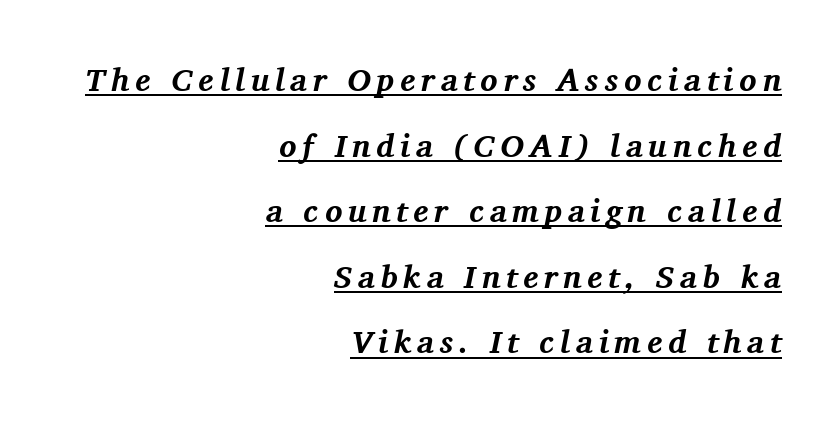
{"serif": "yes", "italic": "yes", "lean": "right", "slant_degrees": 11, "bold": "yes", "weight": "bold", "width": "normal", "stroke_contrast": "medium", "x_height": "medium", "monospaced": "no", "underline": "yes", "align": "right", "line_spacing": "loose", "line_spacing_ratio": 2.05, "glyph_px": 32}
